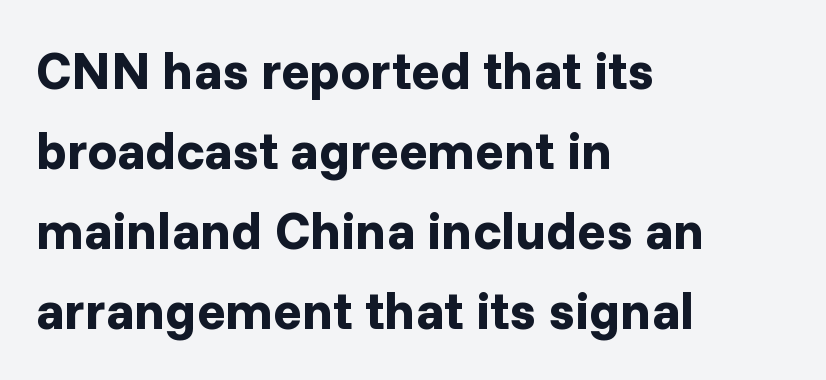
{"serif": "no", "italic": "no", "bold": "yes", "weight": "bold", "width": "normal", "stroke_contrast": "low", "x_height": "medium", "monospaced": "no", "underline": "no", "align": "left", "line_spacing": "normal", "line_spacing_ratio": 1.51, "letter_spacing": "normal", "letter_spacing_em": 0.0, "glyph_px": 53}
